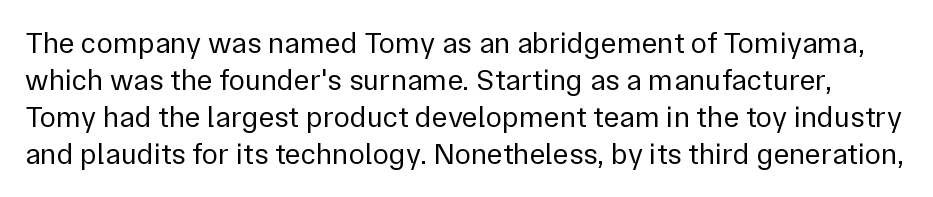
The specimen reads as upright at a glance. Summary of weight: not heavy and not bold. The words here are not underlined. Here the designer chose a conventional face with non-uniform glyph widths. No extra tracking has been applied to these lines.
